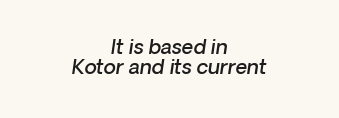
Each line is balanced around a shared central axis. Rule under the text: the space is simply empty. The passage shown has conventional tracking throughout. What's the leading like? Squeezed, with rows nearly overlapping.
